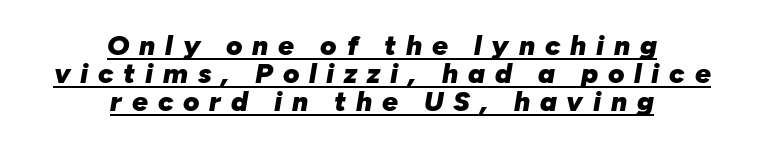
Q: Is the text bold? A: Yes.
Q: Is the text italic (slanted)? A: Yes, it leans right by about 10 degrees.
Q: Is the text underlined? A: Yes.
Q: How is the paragraph aligned? A: Centered.
Q: Is the spacing between letters normal or unusually wide? A: Unusually wide.
Q: Is the spacing between lines tight, normal or loose? A: Tight.
Q: Width (condensed, normal, or wide)? A: Normal.
Q: Stroke contrast? A: Low.
Q: x-height? A: Medium.
Q: Monospaced? A: No.
